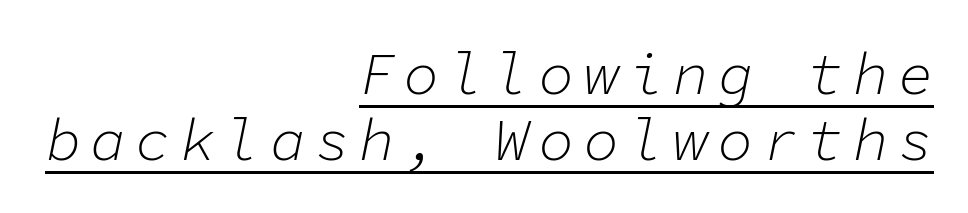
A light-to-regular cut is what we see here. A student would call this right alignment; a typographer would say flush right, rag left. This is underlined copy, the kind a proofreader might mark for attention. Is this a fixed-width face? Yes — each glyph sits in an identical cell. Rows of type sit shoulder to shoulder in the vertical direction. An italicized treatment has been applied to the whole sample.
